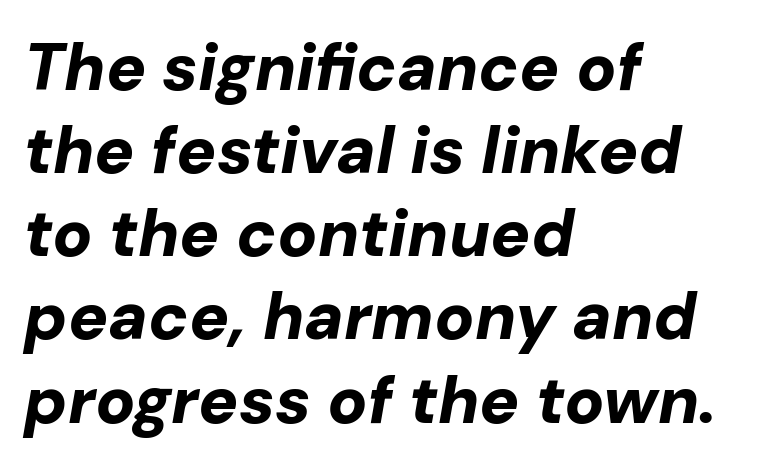
{"italic": "yes", "lean": "right", "slant_degrees": 10, "bold": "yes", "weight": "bold", "width": "normal", "stroke_contrast": "low", "x_height": "medium", "monospaced": "no", "underline": "no", "align": "left", "line_spacing": "normal", "line_spacing_ratio": 1.26, "letter_spacing": "normal", "letter_spacing_em": 0.0, "glyph_px": 66}
